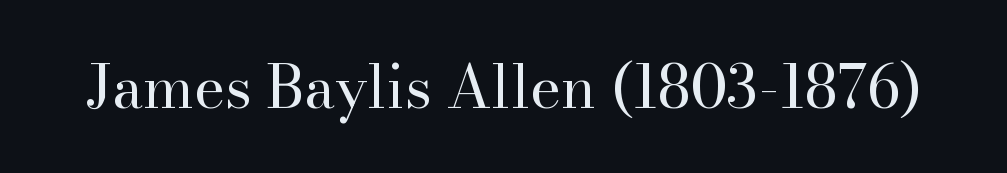
Q: Is the text bold? A: No.
Q: Is the text italic (slanted)? A: No, it is upright.
Q: Is the typeface a serif or a sans-serif typeface? A: Serif.
Q: Is the text underlined? A: No.
Q: Is the spacing between letters normal or unusually wide? A: Normal.
Q: Width (condensed, normal, or wide)? A: Normal.
Q: Stroke contrast? A: High.
Q: x-height? A: Small.
Q: Monospaced? A: No.
